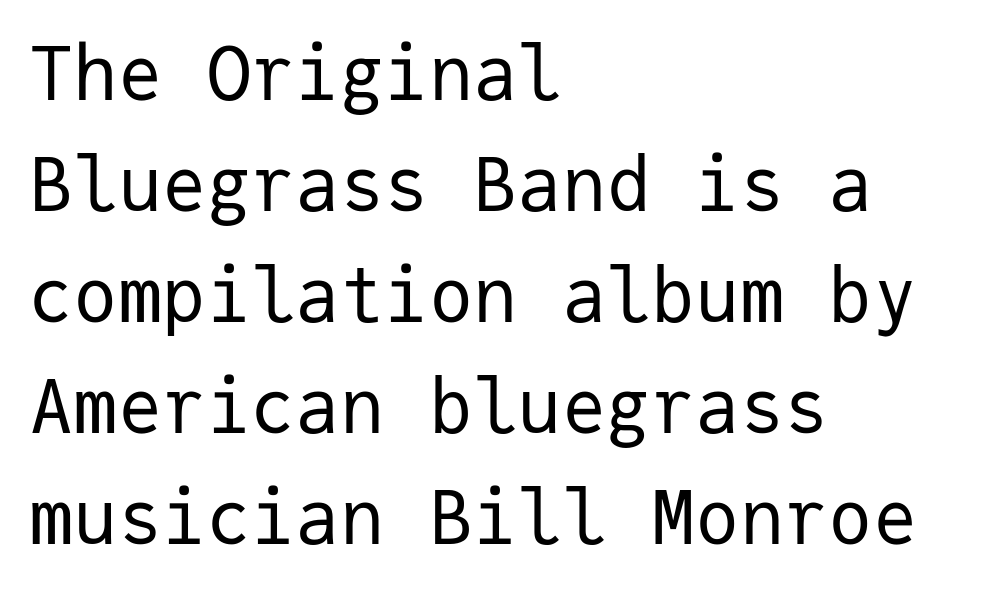
{"serif": "no", "italic": "no", "bold": "no", "weight": "regular", "width": "normal", "stroke_contrast": "low", "x_height": "medium", "monospaced": "yes", "underline": "no", "align": "left", "line_spacing": "normal", "line_spacing_ratio": 1.5, "letter_spacing": "normal", "letter_spacing_em": 0.0, "glyph_px": 74}
